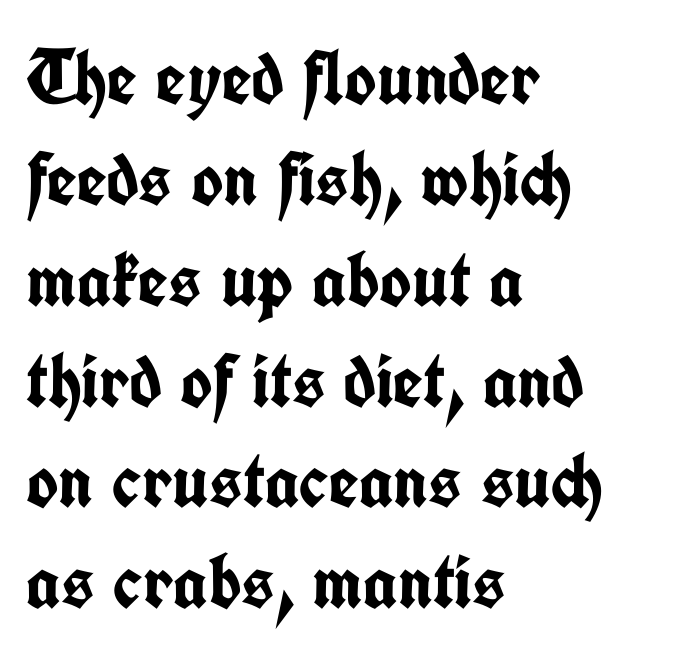
Reading down the column, the eye jumps a familiar distance to each next line. The face used here is a sans, in the tradition of grotesques and geometrics. The typography opts for an upright posture over an oblique one. Descender tails drop into unmarked territory.
